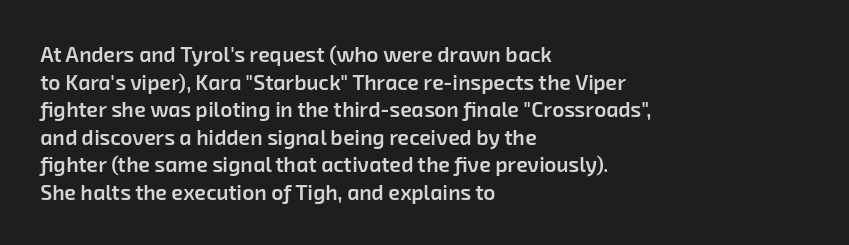
Q: Is the text bold? A: Semi-bold.
Q: Is the text underlined? A: No.
Q: How is the paragraph aligned? A: Left-aligned.
Q: Is the spacing between letters normal or unusually wide? A: Normal.
Q: Is the spacing between lines tight, normal or loose? A: Normal.
